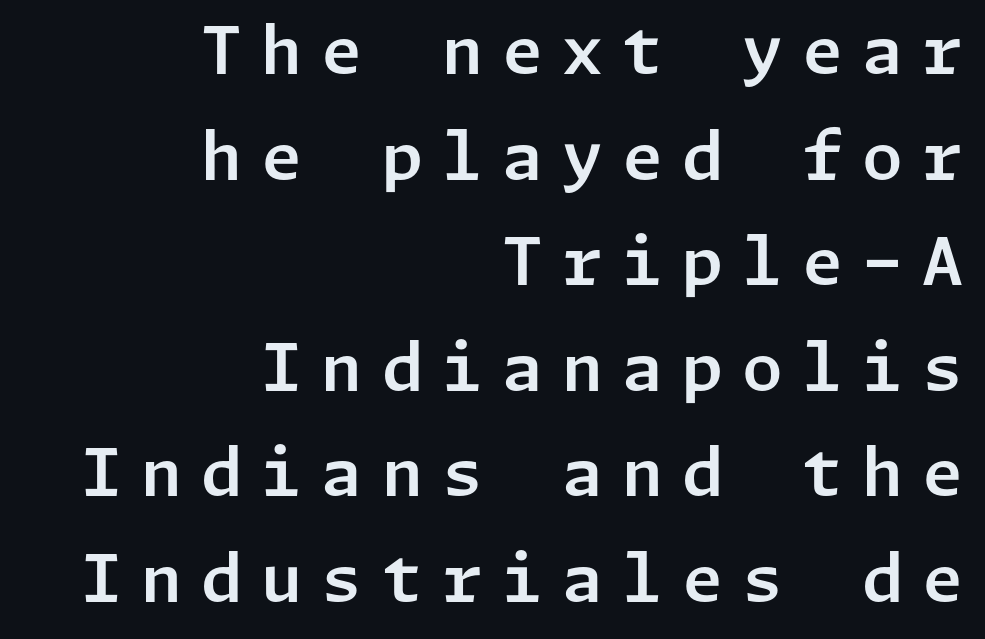
{"serif": "no", "italic": "no", "width": "normal", "stroke_contrast": "low", "x_height": "medium", "underline": "no", "align": "right", "line_spacing": "normal", "line_spacing_ratio": 1.6, "letter_spacing": "wide", "letter_spacing_em": 0.29, "glyph_px": 66}
